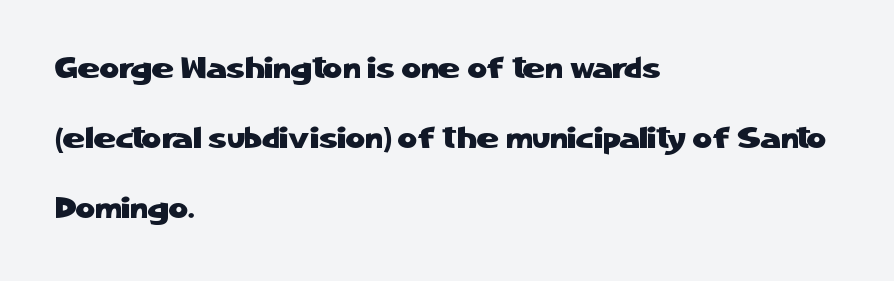
The image shows 30 px sans-serif type, upright; set left-aligned, loose line spacing (2.34x), normal letter spacing, not underlined; low stroke contrast and a medium x-height.
